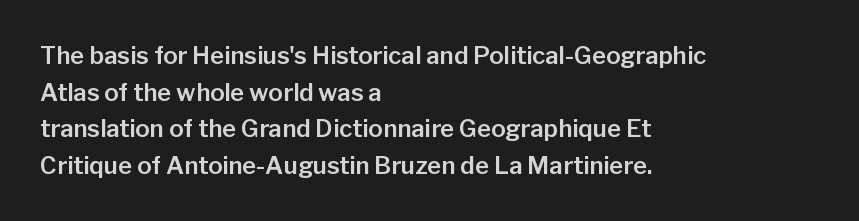
The image shows 24 px text type, upright; set left-aligned, normal line spacing (1.53x), normal letter spacing, not underlined.
